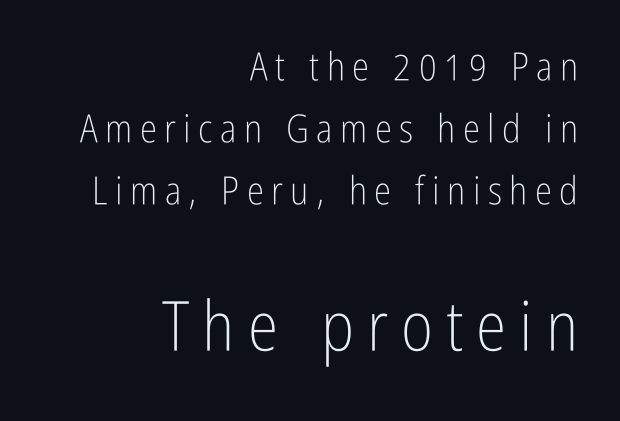
The string is rendered with underlining switched off. Characters remain perfectly vertical along every line. Vertical stems look standard width or narrower in stroke. Font category for this specimen: sans-serif.
